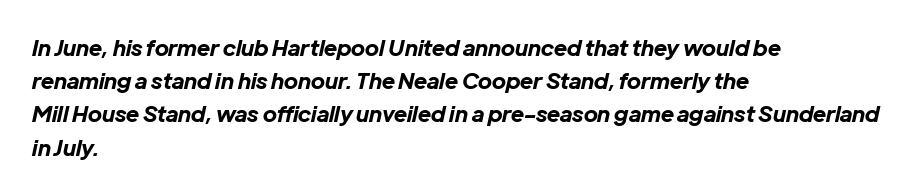
The tracking reads as untouched default to a designer's eye. Heavy-handed strokes throughout: this text is bold. These lines stack with their left ends in a neat column. Is the type slanted? Yes — the strokes lean at a clear angle. The gap between lines stays unmarked.
